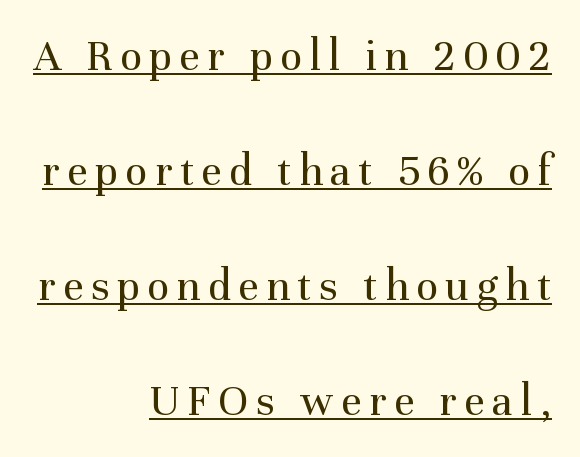
Weight: in the light-to-regular range. Descenders here cross a horizontal rule under the line. Serifs: yes, visible at the terminals of the letterforms. Casual observation: everything's shoved over to the right.
